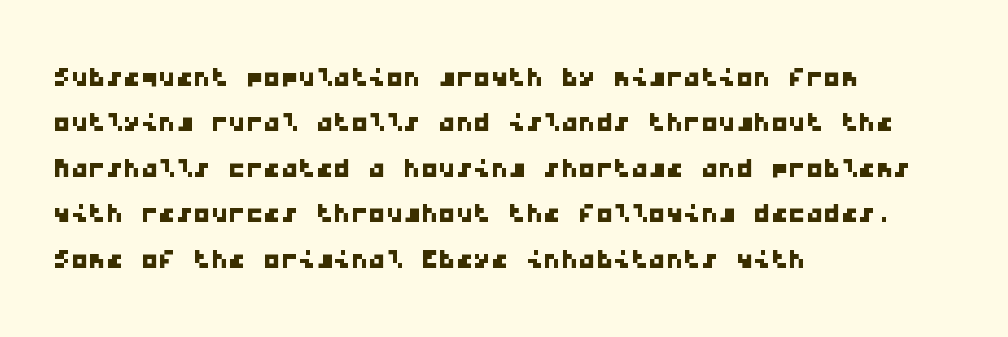
Q: Is the typeface a serif or a sans-serif typeface? A: Sans-serif.
Q: Is the text underlined? A: No.
Q: How is the paragraph aligned? A: Left-aligned.
Q: Is the spacing between letters normal or unusually wide? A: Normal.
Q: Is the spacing between lines tight, normal or loose? A: Normal.
Q: Width (condensed, normal, or wide)? A: Wide.
Q: Stroke contrast? A: Low.
Q: x-height? A: Medium.
Q: Monospaced? A: Yes.
